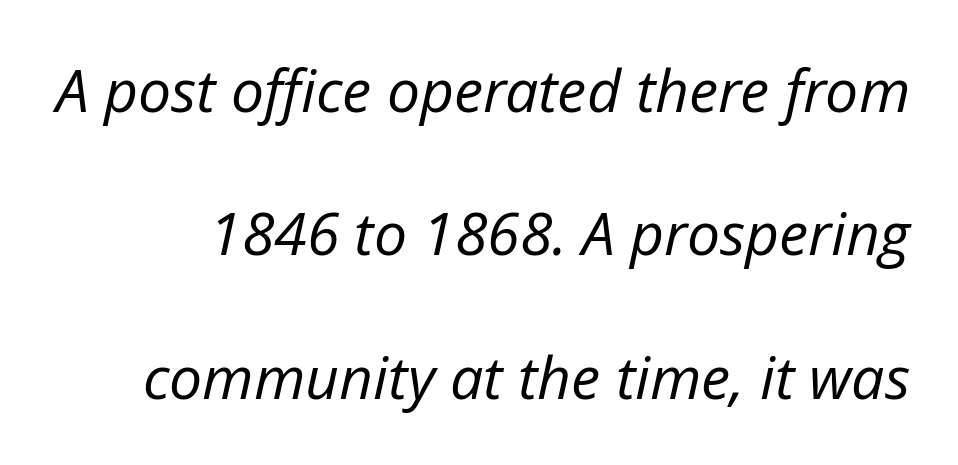
Quick note: interline space is abundant. Nobody touched the tracking dial on this one. The axis of the letterforms is tilted away from vertical. Think standard paragraph weight, or any step lighter than that. Each letter keeps its own natural width here, so spacing adapts to shape.
